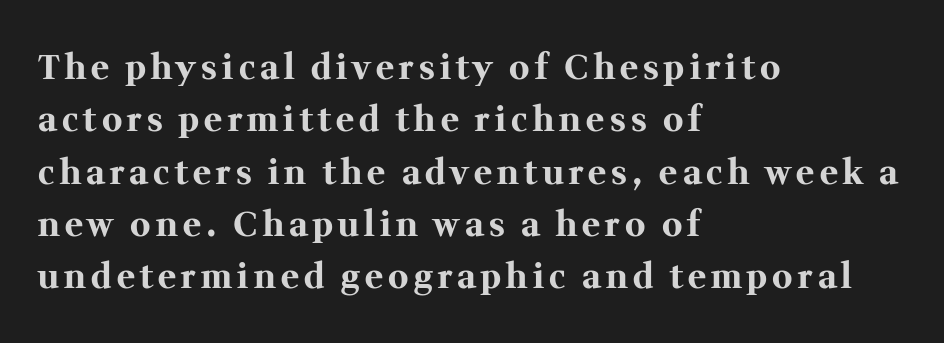
Q: Is the text bold? A: Yes.
Q: Is the text italic (slanted)? A: No, it is upright.
Q: Is the typeface a serif or a sans-serif typeface? A: Serif.
Q: Is the text underlined? A: No.
Q: How is the paragraph aligned? A: Left-aligned.
Q: Is the spacing between lines tight, normal or loose? A: Normal.
Q: Width (condensed, normal, or wide)? A: Normal.
Q: Stroke contrast? A: Medium.
Q: x-height? A: Medium.
Q: Monospaced? A: No.
